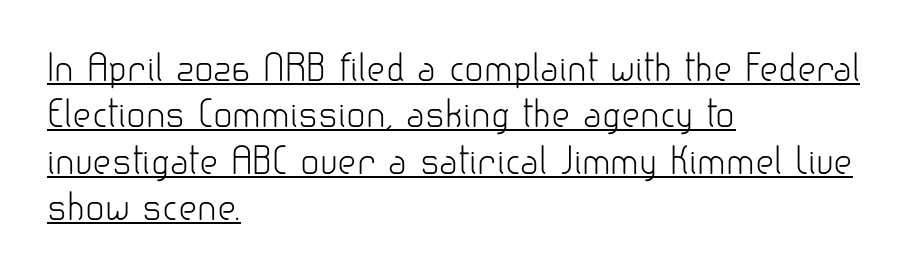
Q: Is the text bold? A: No.
Q: Is the text italic (slanted)? A: No, it is upright.
Q: Is the typeface a serif or a sans-serif typeface? A: Sans-serif.
Q: Is the text underlined? A: Yes.
Q: How is the paragraph aligned? A: Left-aligned.
Q: Is the spacing between letters normal or unusually wide? A: Normal.
Q: Is the spacing between lines tight, normal or loose? A: Normal.
Q: Width (condensed, normal, or wide)? A: Normal.
Q: Stroke contrast? A: Low.
Q: x-height? A: Small.
Q: Monospaced? A: No.
